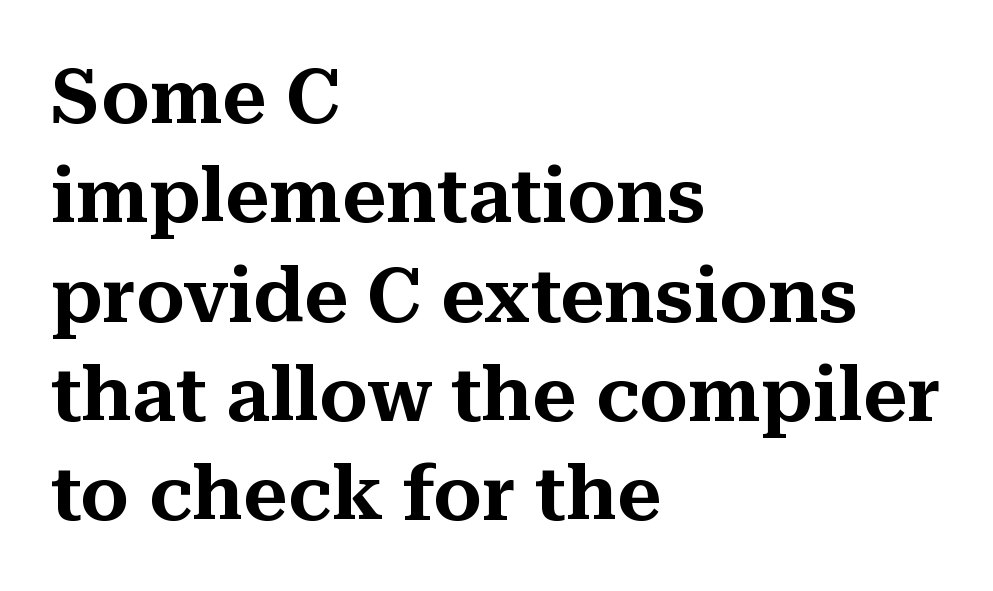
The image shows 77 px serif type, upright; set left-aligned, normal line spacing (1.29x), normal letter spacing, not underlined; medium stroke contrast and a medium x-height.
